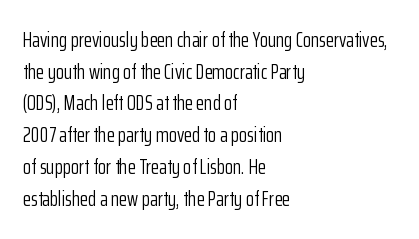
The image shows 21 px text type, upright; set left-aligned, normal line spacing (1.51x), normal letter spacing, not underlined.
